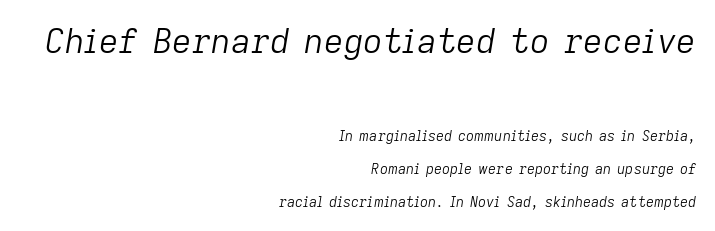
Q: Is the text bold? A: No.
Q: Is the text italic (slanted)? A: Yes, it leans right by about 9 degrees.
Q: Is the text underlined? A: No.
Q: How is the paragraph aligned? A: Right-aligned.
Q: Is the spacing between letters normal or unusually wide? A: Normal.
Q: Is the spacing between lines tight, normal or loose? A: Loose.
Q: Which block of text is set in a larger size, the first (top) or the second (bottom)? A: The first (top) one.
Q: Width (condensed, normal, or wide)? A: Normal.
Q: Stroke contrast? A: Low.
Q: x-height? A: Medium.
Q: Monospaced? A: No.
